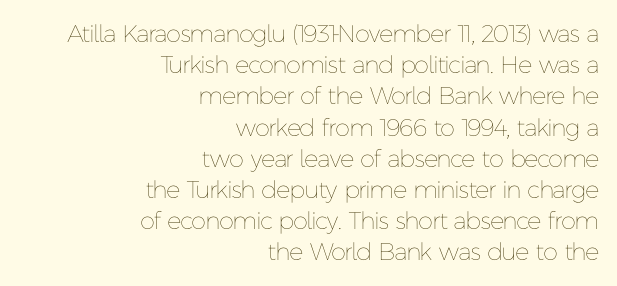
Q: Is the text bold? A: No.
Q: Is the text italic (slanted)? A: No, it is upright.
Q: Is the text underlined? A: No.
Q: How is the paragraph aligned? A: Right-aligned.
Q: Is the spacing between letters normal or unusually wide? A: Normal.
Q: Is the spacing between lines tight, normal or loose? A: Normal.
